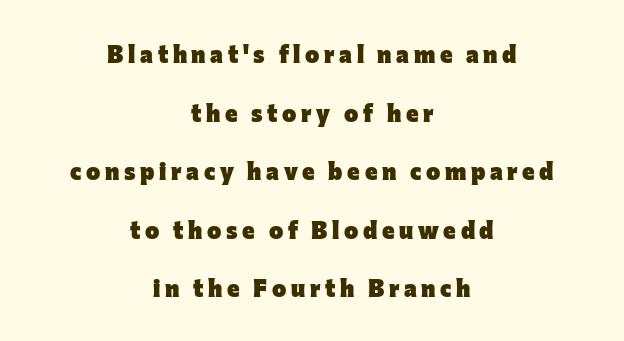
Is there any slant? The stems are plumb. The baseline area is clear. The passage shown stacks its lines with a broad gap. Both edges are ragged and mirror each other, which tells us the setting is centered. Weight: bold.
